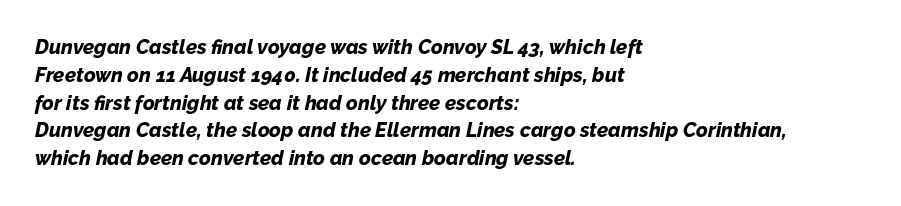
Q: Is the text bold? A: Yes.
Q: Is the text italic (slanted)? A: Yes, it leans right by about 12 degrees.
Q: Is the text underlined? A: No.
Q: How is the paragraph aligned? A: Left-aligned.
Q: Is the spacing between letters normal or unusually wide? A: Normal.
Q: Is the spacing between lines tight, normal or loose? A: Normal.
